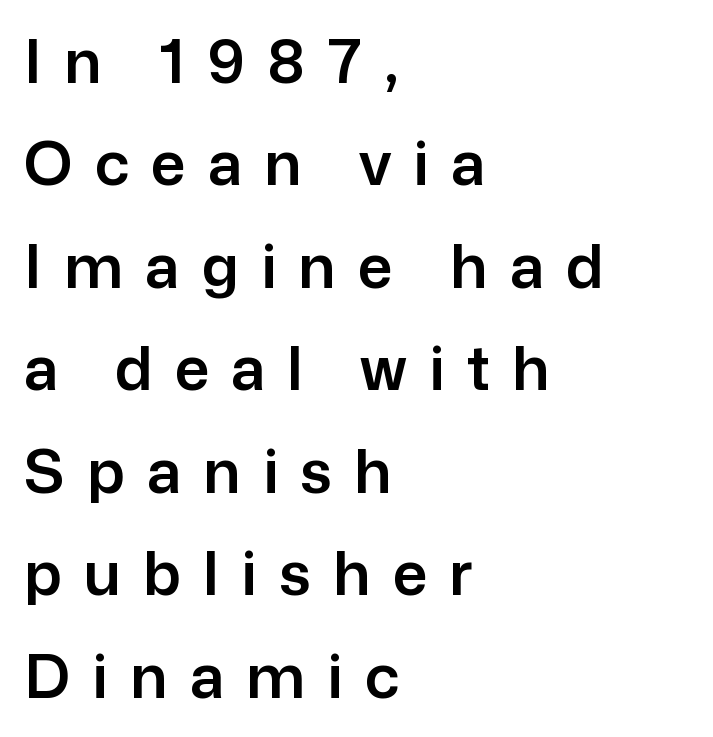
Evenly set lines give the paragraph a standard silhouette. Letters rest on an invisible, unmarked baseline. This sample uses an upright cut, with every glyph sitting square on the baseline. Unlike a traditional serif, this face leaves its strokes unadorned.
